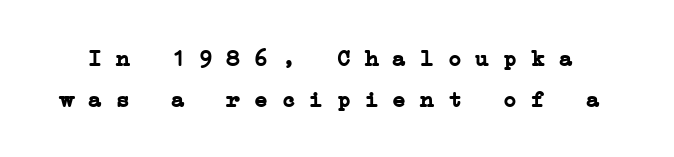
The image shows 23 px bold type; set line spacing 1.79x, normal letter spacing, not underlined.
